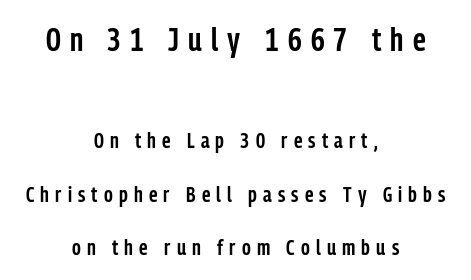
Q: Is the text bold? A: Semi-bold.
Q: Is the text italic (slanted)? A: No, it is upright.
Q: Is the typeface a serif or a sans-serif typeface? A: Sans-serif.
Q: Is the text underlined? A: No.
Q: How is the paragraph aligned? A: Centered.
Q: Is the spacing between letters normal or unusually wide? A: Unusually wide.
Q: Is the spacing between lines tight, normal or loose? A: Loose.
Q: Which block of text is set in a larger size, the first (top) or the second (bottom)? A: The first (top) one.
Q: Width (condensed, normal, or wide)? A: Condensed.
Q: Stroke contrast? A: Low.
Q: x-height? A: Medium.
Q: Monospaced? A: No.
